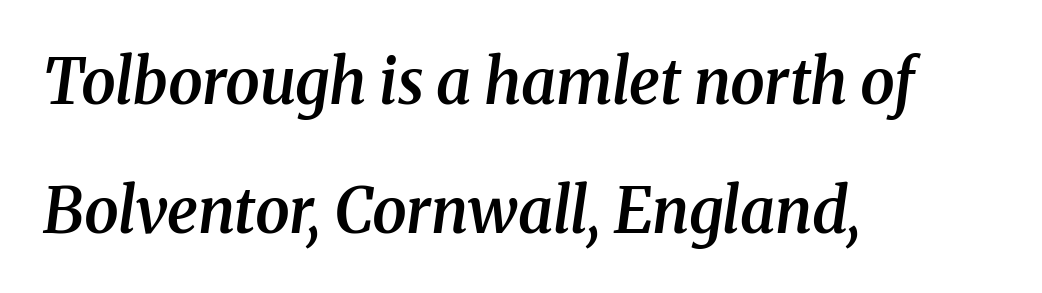
{"serif": "yes", "italic": "yes", "lean": "right", "slant_degrees": 8, "bold": "semi", "weight": "semibold", "width": "normal", "stroke_contrast": "medium", "x_height": "medium", "monospaced": "no", "underline": "no", "align": "left", "line_spacing": "loose", "line_spacing_ratio": 2.08, "letter_spacing": "normal", "letter_spacing_em": 0.0, "glyph_px": 62}
